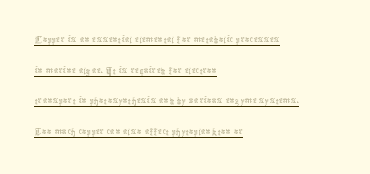
Which margin do the lines hug? The left one — the right edge is uneven. Normally led — the rows are evenly, conventionally spaced. It's the straight-up-and-down kind of type. This reads as an unemphasized weight, regular at the heaviest. Like a heading marked for emphasis, these lines bear an underscore.
